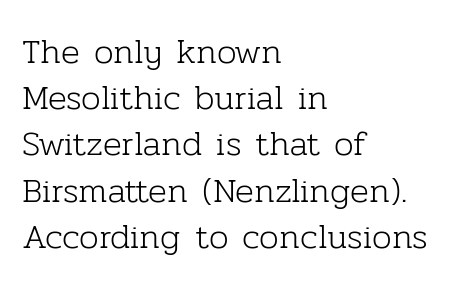
{"serif": "yes", "italic": "no", "bold": "no", "weight": "light", "width": "normal", "stroke_contrast": "low", "x_height": "medium", "monospaced": "no", "underline": "no", "align": "left", "line_spacing": "normal", "line_spacing_ratio": 1.32, "letter_spacing": "normal", "letter_spacing_em": 0.0, "glyph_px": 35}
